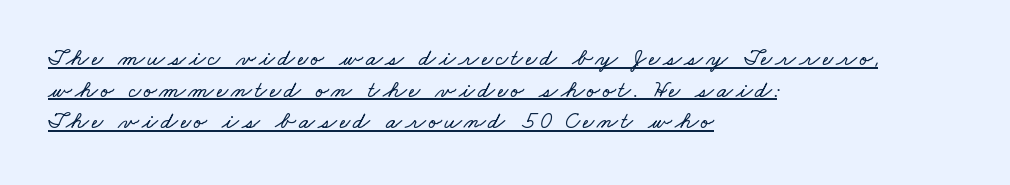
{"underline": "yes", "align": "left", "line_spacing": "normal", "line_spacing_ratio": 1.32, "glyph_px": 24}
